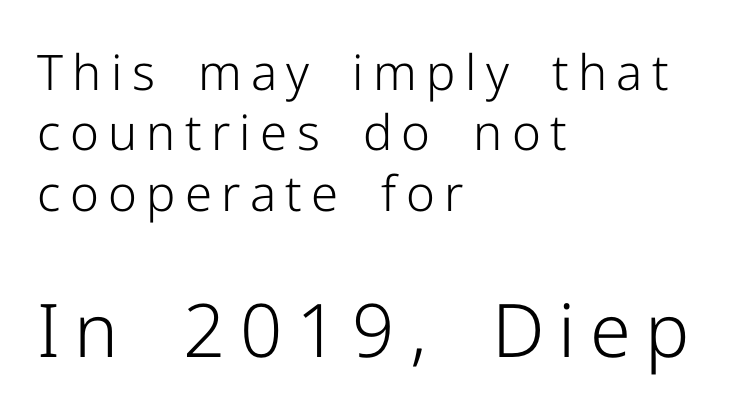
The image shows 74 px light sans-serif type, upright; set left-aligned, line spacing 1.23x, not underlined; the second (bottom) block is 1.51x larger; low stroke contrast and a medium x-height.
